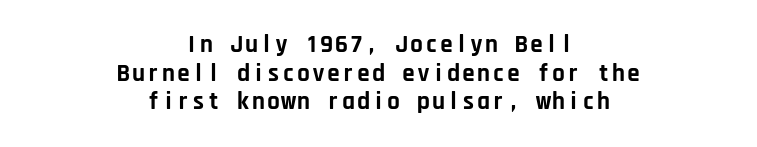
These words are printed bold, with thick strokes throughout. Students, observe: this is what under-led, compact text looks like. This sample is center-justified, so both line endings float freely. The gap between lines stays unmarked. Default kerning and tracking; the words read as compact shapes. Vertical strokes here are truly vertical.
